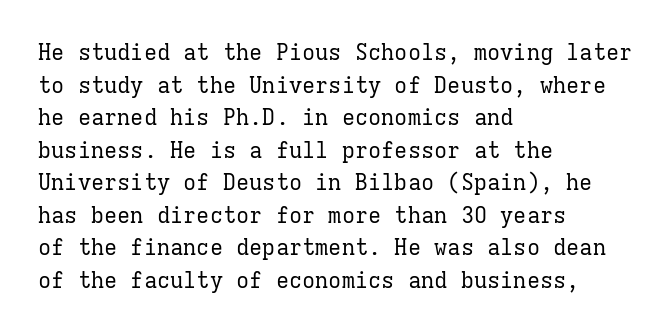
Q: Is the text bold? A: No.
Q: Is the text italic (slanted)? A: No, it is upright.
Q: Is the text underlined? A: No.
Q: How is the paragraph aligned? A: Left-aligned.
Q: Is the spacing between letters normal or unusually wide? A: Normal.
Q: Is the spacing between lines tight, normal or loose? A: Normal.
